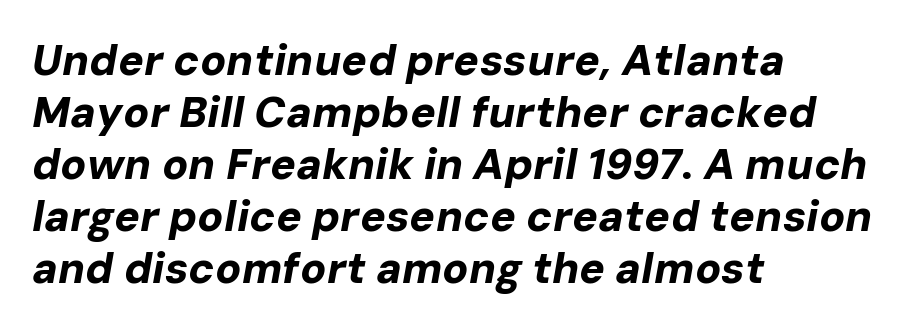
{"italic": "yes", "lean": "right", "slant_degrees": 10, "bold": "yes", "weight": "bold", "width": "normal", "stroke_contrast": "low", "x_height": "medium", "monospaced": "no", "underline": "no", "align": "left", "line_spacing_ratio": 1.21, "letter_spacing": "normal", "letter_spacing_em": 0.0, "glyph_px": 43}
